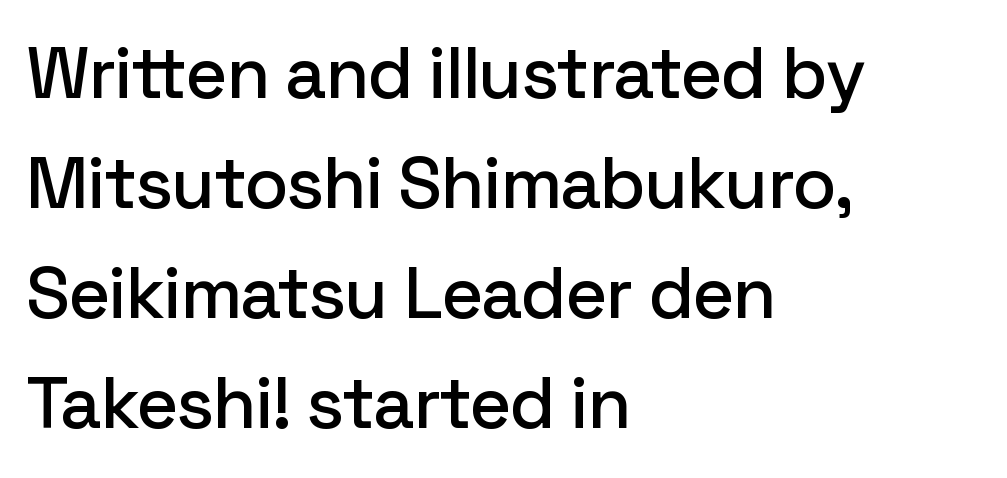
Q: Is the text italic (slanted)? A: No, it is upright.
Q: Is the typeface a serif or a sans-serif typeface? A: Sans-serif.
Q: Is the text underlined? A: No.
Q: How is the paragraph aligned? A: Left-aligned.
Q: Is the spacing between letters normal or unusually wide? A: Normal.
Q: Is the spacing between lines tight, normal or loose? A: Normal.
Q: Width (condensed, normal, or wide)? A: Normal.
Q: Stroke contrast? A: Low.
Q: x-height? A: Medium.
Q: Monospaced? A: No.
